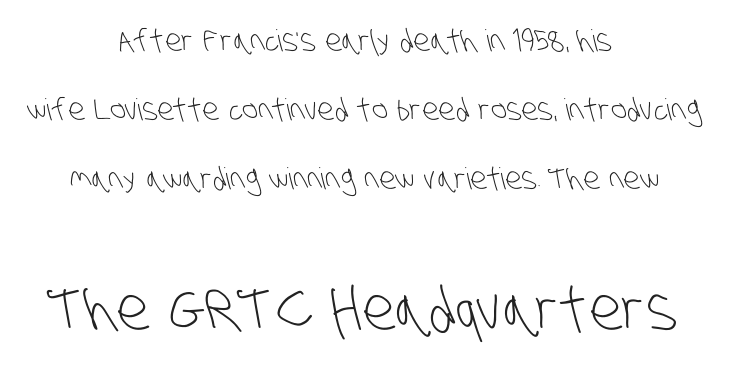
The rag falls on both sides of this text block equally. You could call the tracking neutral — neither tight nor loose. The letters in the lower block stand taller than those in the block above. Stroke terminals: plain, sans-serif.
